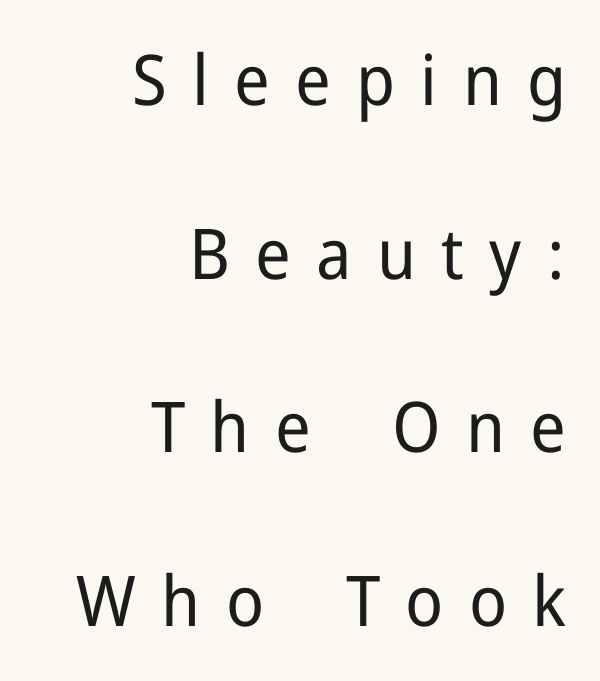
The image shows 70 px regular-weight sans-serif type, upright; set right-aligned, loose line spacing (2.48x), unusually wide letter spacing (+0.36 em), not underlined; low stroke contrast and a medium x-height.
